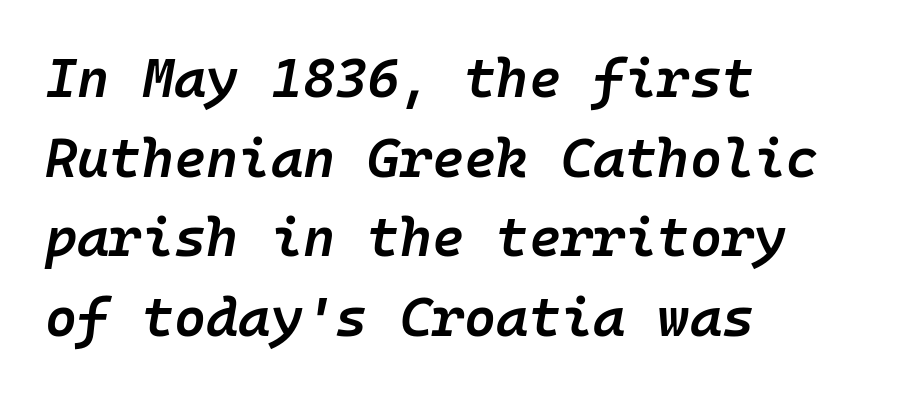
Yep, that's italic — everything's leaning. The space directly below the letters is spotless. The letters sit at their default tracking, neither squeezed nor spread. These lines are rendered in a fixed-pitch font.
